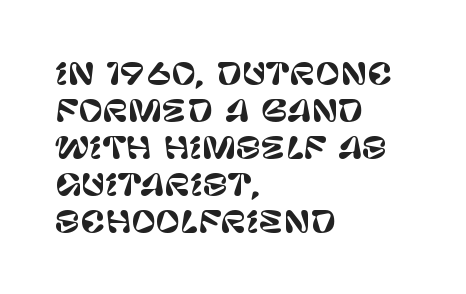
Q: Is the text italic (slanted)? A: Yes.
Q: Is the typeface a serif or a sans-serif typeface? A: Sans-serif.
Q: Is the text underlined? A: No.
Q: How is the paragraph aligned? A: Left-aligned.
Q: Is the spacing between letters normal or unusually wide? A: Normal.
Q: Width (condensed, normal, or wide)? A: Normal.
Q: Stroke contrast? A: Low.
Q: x-height? A: Large.
Q: Monospaced? A: No.
